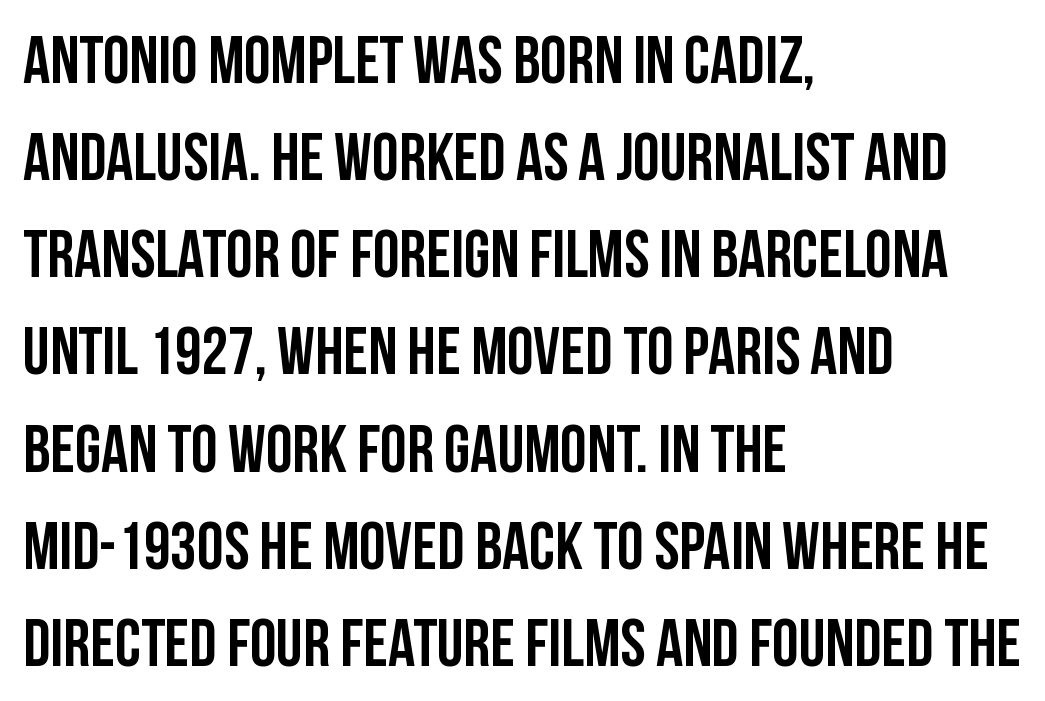
{"serif": "no", "italic": "no", "width": "condensed", "stroke_contrast": "low", "x_height": "large", "monospaced": "no", "underline": "no", "align": "left", "line_spacing": "normal", "line_spacing_ratio": 1.45, "letter_spacing": "normal", "letter_spacing_em": 0.0, "glyph_px": 67}
